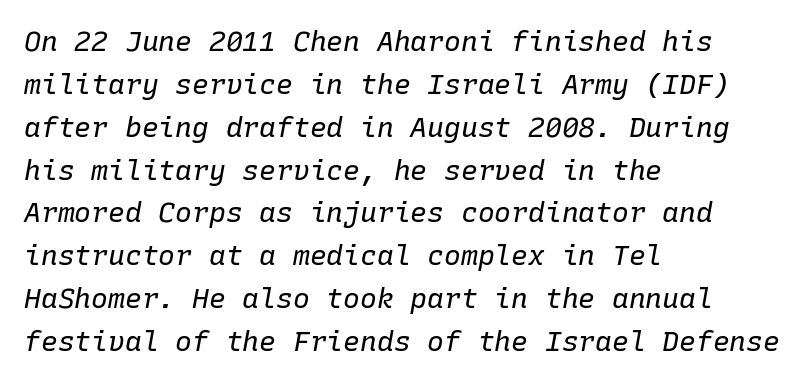
The image shows 28 px regular-weight type, italic (leaning right), monospaced; set left-aligned, normal line spacing (1.53x), normal letter spacing, not underlined; low stroke contrast and a medium x-height.
